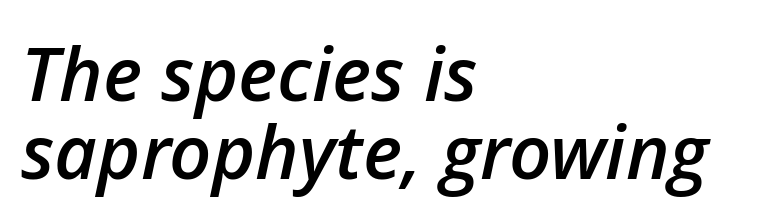
The typesetting leans somewhat heavy: a semibold. Italic: yes, the glyphs are oblique. The gap between lines stays unmarked. This sample is left-justified, so line endings fall wherever the words run out.
